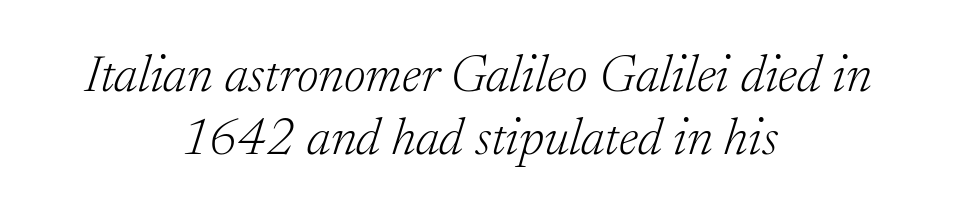
Q: Is the text bold? A: No.
Q: Is the text italic (slanted)? A: Yes, it leans right by about 17 degrees.
Q: Is the typeface a serif or a sans-serif typeface? A: Serif.
Q: Is the text underlined? A: No.
Q: How is the paragraph aligned? A: Centered.
Q: Is the spacing between letters normal or unusually wide? A: Normal.
Q: Width (condensed, normal, or wide)? A: Normal.
Q: Stroke contrast? A: Low.
Q: x-height? A: Medium.
Q: Monospaced? A: No.
